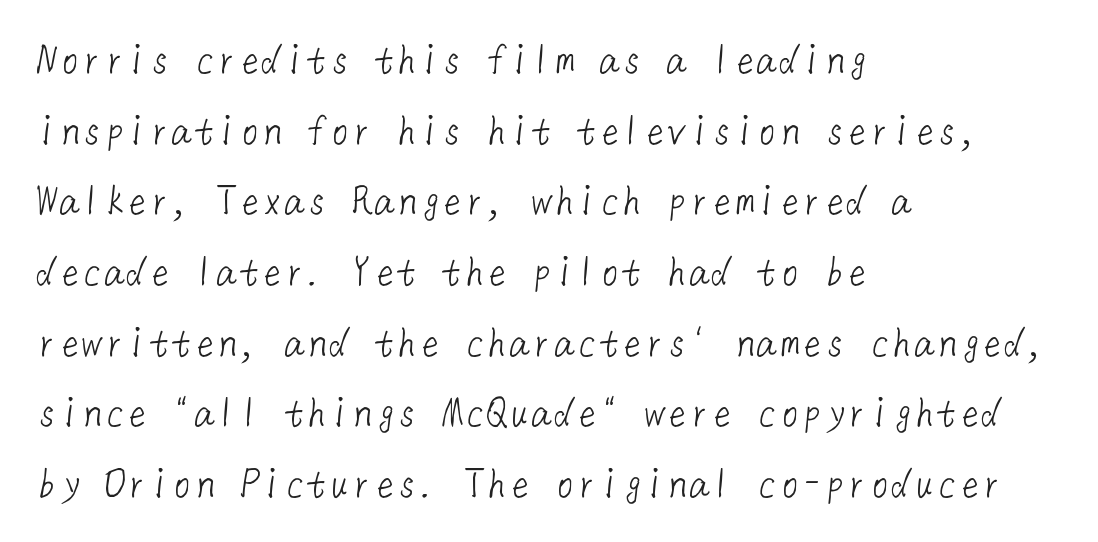
A typesetter would call this zero additional tracking. The strokes are not fattened; the text isn't bold. I'd call this a sans setting — the letters go barefoot. Successive baselines arrive at the customary interval. The rendering anchors every line to the left-hand side. Descenders hang freely into open space.
